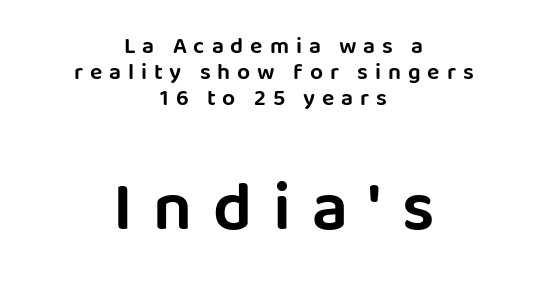
{"serif": "no", "italic": "no", "width": "normal", "stroke_contrast": "low", "x_height": "large", "monospaced": "no", "underline": "no", "align": "center", "line_spacing": "tight", "line_spacing_ratio": 1.12, "letter_spacing": "wide", "letter_spacing_em": 0.3, "larger_block": "second", "size_ratio": 3.0, "glyph_px": 69}
